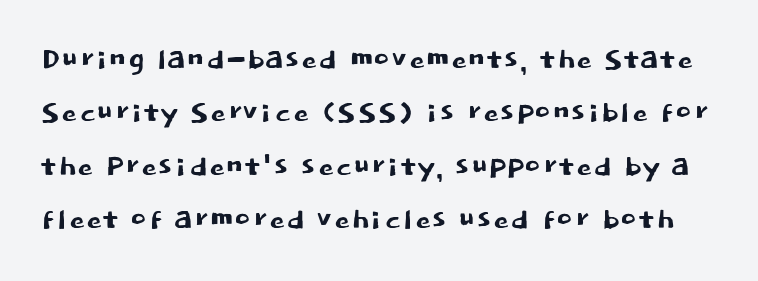
The image shows 39 px sans-serif type, upright; set normal line spacing (1.37x), normal letter spacing, not underlined; low stroke contrast and a large x-height.
